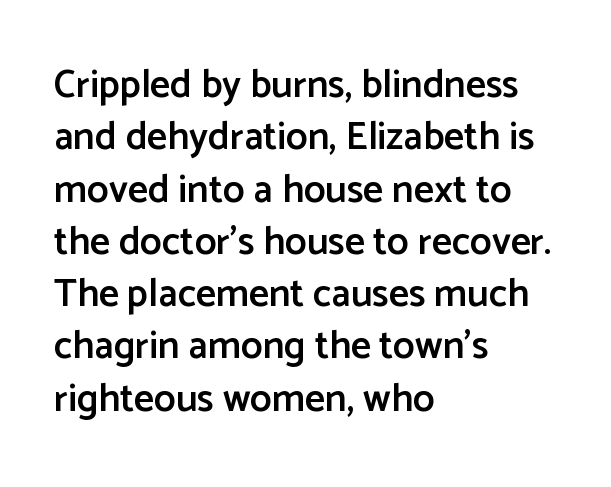
The image shows 39 px semibold sans-serif type, upright; set left-aligned, normal line spacing (1.34x), normal letter spacing, not underlined; low stroke contrast and a medium x-height.
